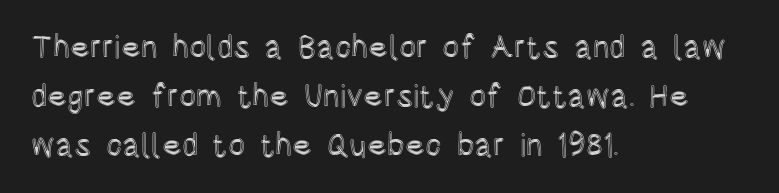
{"italic": "no", "width": "condensed", "x_height": "large", "monospaced": "no", "underline": "no", "align": "left", "line_spacing": "normal", "line_spacing_ratio": 1.53, "letter_spacing": "normal", "letter_spacing_em": 0.0, "glyph_px": 32}
